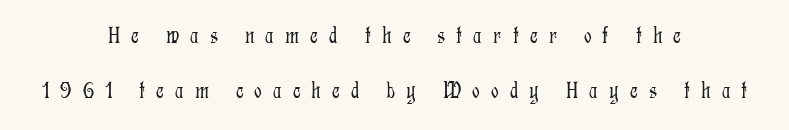
Q: Is the text bold? A: No.
Q: Is the text italic (slanted)? A: No, it is upright.
Q: Is the text underlined? A: No.
Q: How is the paragraph aligned? A: Centered.
Q: Is the spacing between letters normal or unusually wide? A: Unusually wide.
Q: Is the spacing between lines tight, normal or loose? A: Loose.
